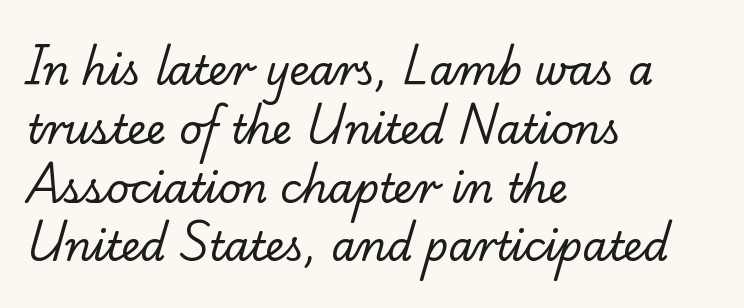
Q: Is the text bold? A: No.
Q: Is the text underlined? A: No.
Q: How is the paragraph aligned? A: Left-aligned.
Q: Is the spacing between letters normal or unusually wide? A: Normal.
Q: Is the spacing between lines tight, normal or loose? A: Normal.
Q: Width (condensed, normal, or wide)? A: Normal.
Q: Stroke contrast? A: Low.
Q: x-height? A: Small.
Q: Monospaced? A: No.
